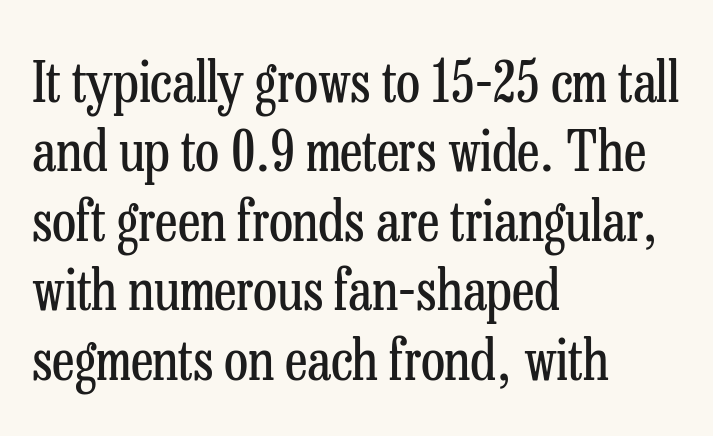
The image shows 56 px regular-weight, condensed serif type, upright; set left-aligned, line spacing 1.24x, normal letter spacing, not underlined; low stroke contrast and a medium x-height.
